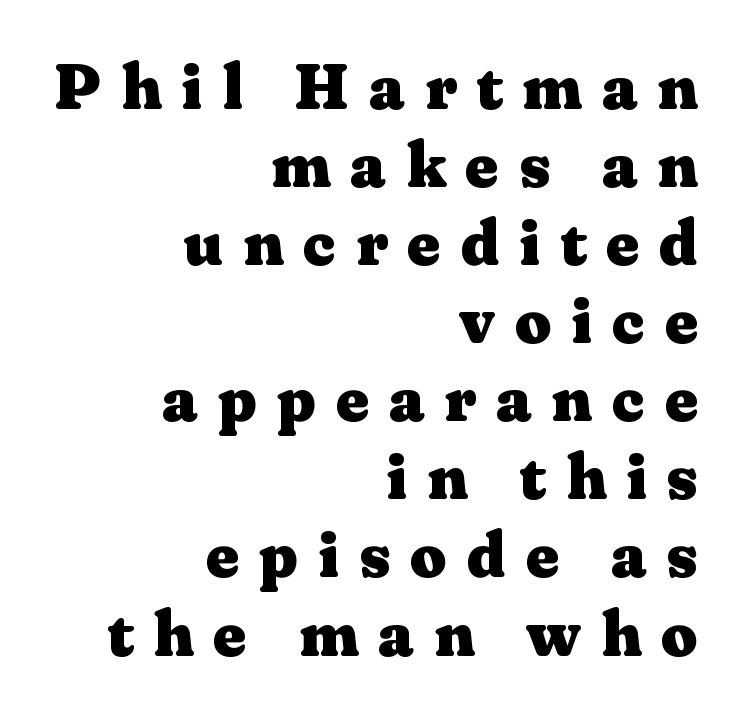
The image shows 64 px heavy, wide serif type, upright; set right-aligned, line spacing 1.22x, unusually wide letter spacing (+0.31 em), not underlined; medium stroke contrast and a medium x-height.
